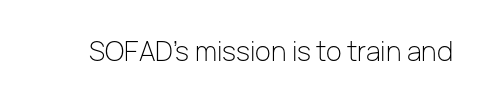
Has an underline been added? It has not. The type is set solid horizontally, with unmodified tracking. The characters are drawn with everyday or finer stroke widths. Every character sits straight up, as roman type does.
